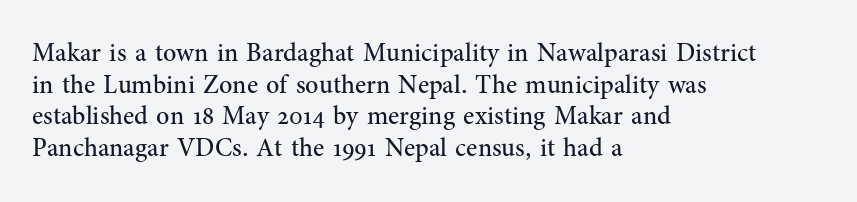
Q: Is the text bold? A: No.
Q: Is the text italic (slanted)? A: No, it is upright.
Q: Is the text underlined? A: No.
Q: How is the paragraph aligned? A: Left-aligned.
Q: Is the spacing between letters normal or unusually wide? A: Normal.
